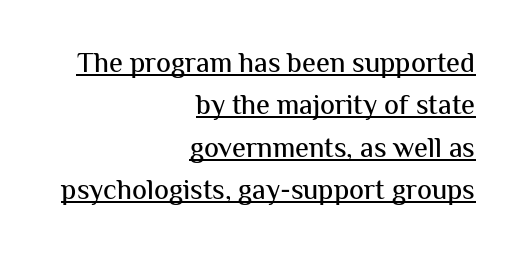
The image shows 28 px sans-serif type, upright; set right-aligned, normal line spacing (1.51x), normal letter spacing, underlined; medium stroke contrast and a medium x-height.
